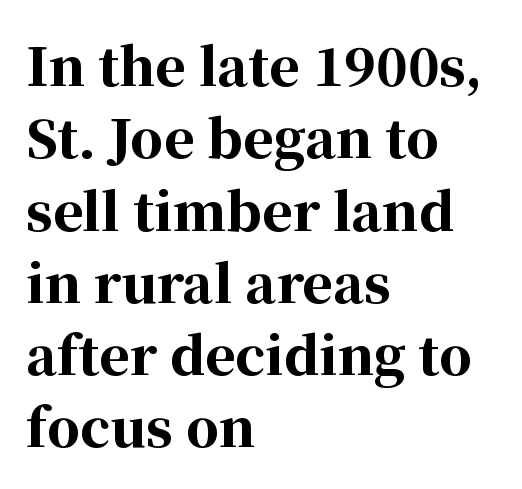
What weight is shown? A full bold with thick strokes. The face used here is proportionally spaced, like ordinary book or web type. The line texture is even and compact thanks to regular tracking. Vertical strokes here are truly vertical. You can tell from the footed stems that serif type was used.
